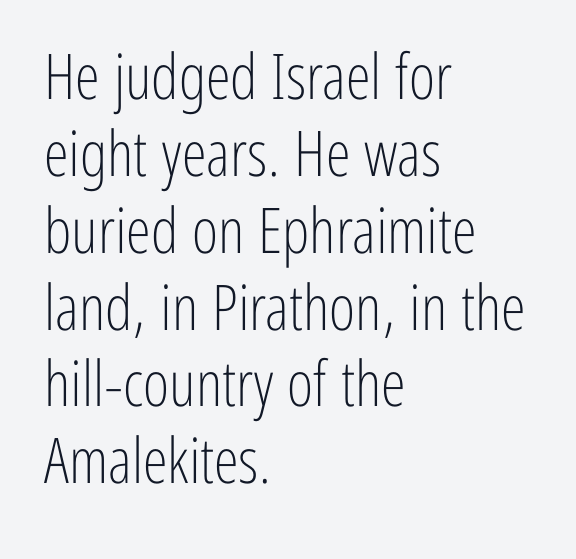
The image shows 63 px light, condensed sans-serif type, upright; set left-aligned, line spacing 1.22x, normal letter spacing, not underlined; low stroke contrast and a medium x-height.
